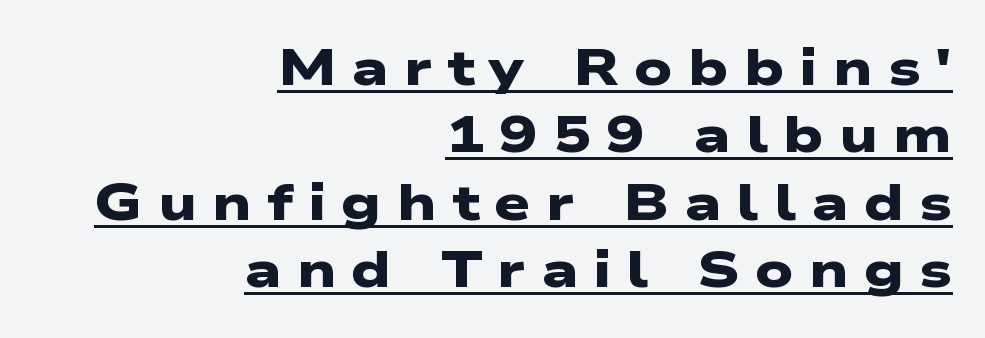
Q: Is the text bold? A: Yes.
Q: Is the typeface a serif or a sans-serif typeface? A: Sans-serif.
Q: Is the text underlined? A: Yes.
Q: How is the paragraph aligned? A: Right-aligned.
Q: Is the spacing between letters normal or unusually wide? A: Unusually wide.
Q: Is the spacing between lines tight, normal or loose? A: Normal.
Q: Width (condensed, normal, or wide)? A: Wide.
Q: Stroke contrast? A: Low.
Q: x-height? A: Medium.
Q: Monospaced? A: No.
